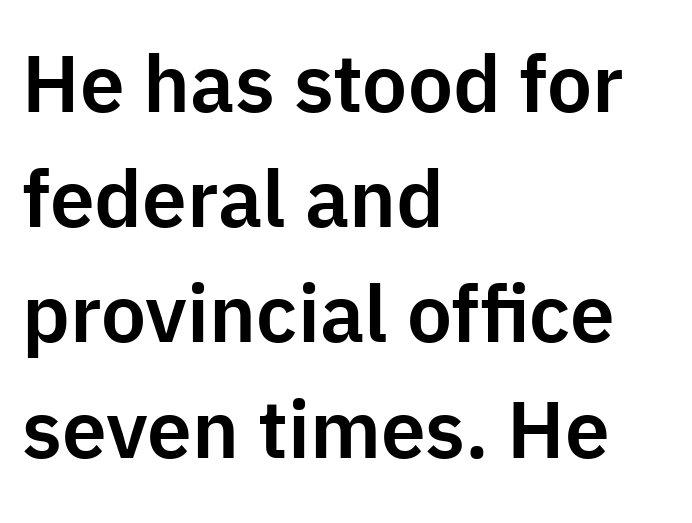
The image shows 80 px sans-serif type, upright; set left-aligned, normal line spacing (1.44x), normal letter spacing, not underlined; low stroke contrast and a medium x-height.
